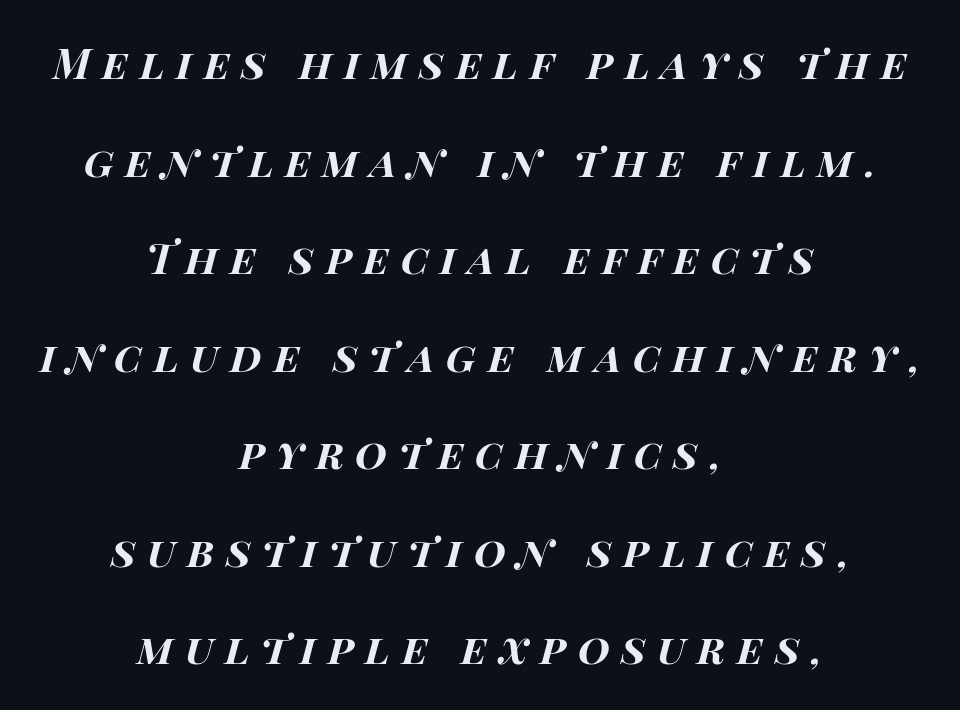
Is the type bold? Yes — the strokes are clearly thick and heavy. This sample uses expanded letter spacing, leaving extra air between glyphs. One glance says open: line gaps are wider than usual. The glyphs are unaccompanied by any horizontal stroke below them.
